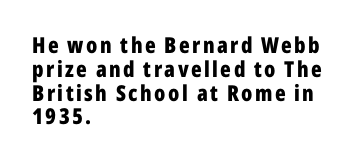
Q: Is the text bold? A: Yes.
Q: Is the text italic (slanted)? A: No, it is upright.
Q: Is the text underlined? A: No.
Q: How is the paragraph aligned? A: Left-aligned.
Q: Is the spacing between lines tight, normal or loose? A: Tight.
